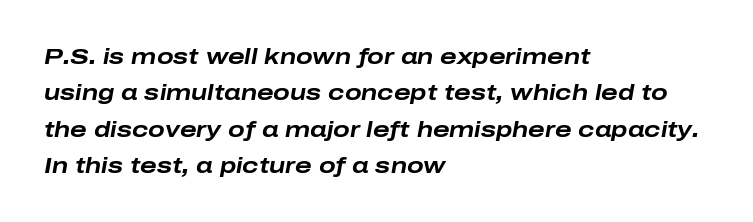
{"italic": "yes", "lean": "right", "slant_degrees": 10, "bold": "yes", "underline": "no", "align": "left", "line_spacing": "normal", "line_spacing_ratio": 1.65, "letter_spacing": "normal", "letter_spacing_em": 0.0, "glyph_px": 22}
